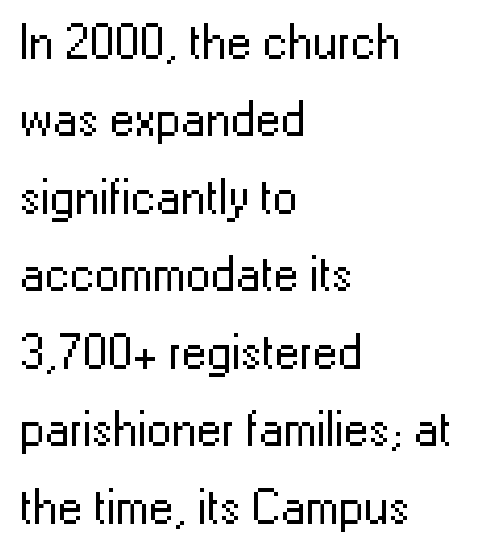
{"serif": "no", "italic": "no", "bold": "no", "weight": "regular", "width": "normal", "stroke_contrast": "low", "x_height": "medium", "monospaced": "no", "underline": "no", "align": "left", "line_spacing": "normal", "line_spacing_ratio": 1.55, "letter_spacing": "normal", "letter_spacing_em": 0.0, "glyph_px": 50}
